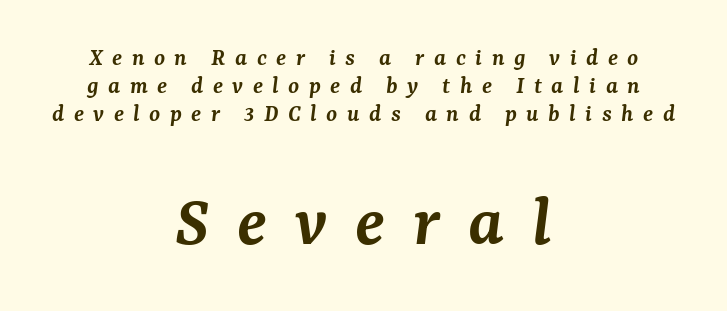
{"serif": "yes", "italic": "yes", "lean": "right", "slant_degrees": 7, "bold": "semi", "weight": "semibold", "width": "normal", "stroke_contrast": "medium", "x_height": "medium", "monospaced": "no", "underline": "no", "align": "center", "line_spacing": "tight", "line_spacing_ratio": 1.13, "letter_spacing": "wide", "letter_spacing_em": 0.38, "larger_block": "second", "size_ratio": 2.96, "glyph_px": 74}
